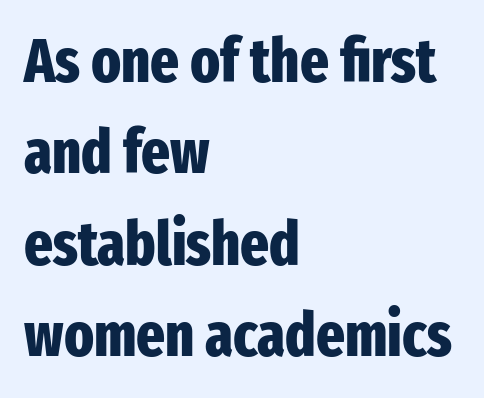
This sample uses plain, unmodified letter spacing. Unlike italic type, these characters show no tilt at all. One-word summary of the alignment: left. Reading down the column, the eye jumps a familiar distance to each next line.
